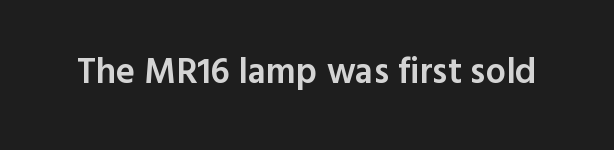
The image shows 36 px semibold sans-serif type, upright; set normal letter spacing, not underlined; a medium x-height.
